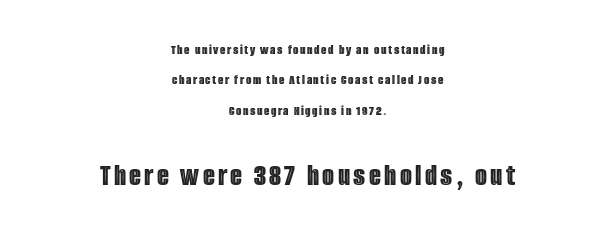
The image shows 31 px condensed type, upright; set centered, loose line spacing (2.17x), not underlined; the second (bottom) block is 2.21x larger; a large x-height.
